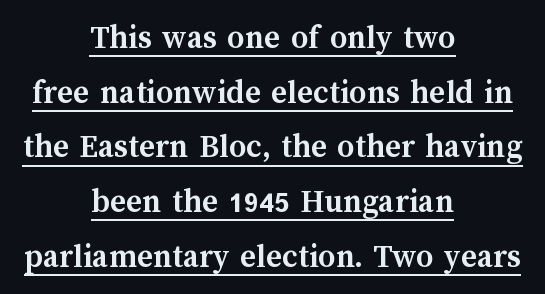
The string is rendered with underlining switched on. Tall strokes in this sample are plumb rather than angled. Does the leading feel generous? No, just average. Does extra space separate the letters? No, they use regular spacing. Weight: bold.
